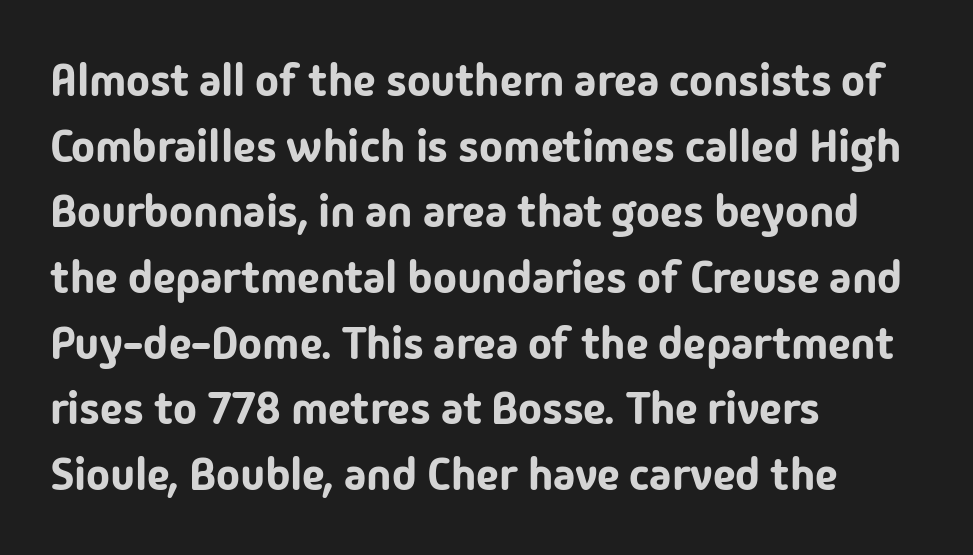
The image shows 45 px sans-serif type, upright; set left-aligned, normal line spacing (1.46x), normal letter spacing, not underlined; low stroke contrast and a medium x-height.
